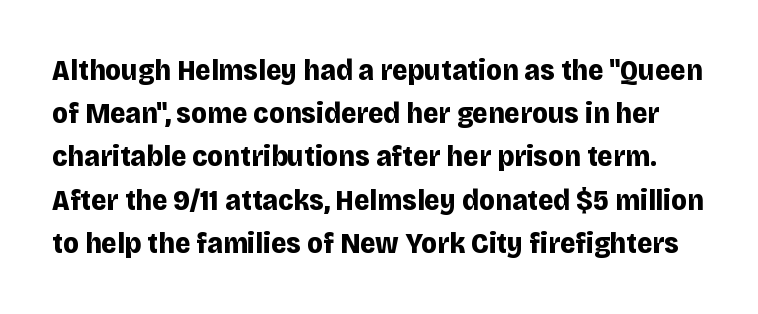
Q: Is the text bold? A: Yes.
Q: Is the text italic (slanted)? A: No, it is upright.
Q: Is the typeface a serif or a sans-serif typeface? A: Sans-serif.
Q: Is the text underlined? A: No.
Q: Is the spacing between letters normal or unusually wide? A: Normal.
Q: Is the spacing between lines tight, normal or loose? A: Normal.
Q: Width (condensed, normal, or wide)? A: Normal.
Q: Stroke contrast? A: Low.
Q: x-height? A: Large.
Q: Monospaced? A: No.
